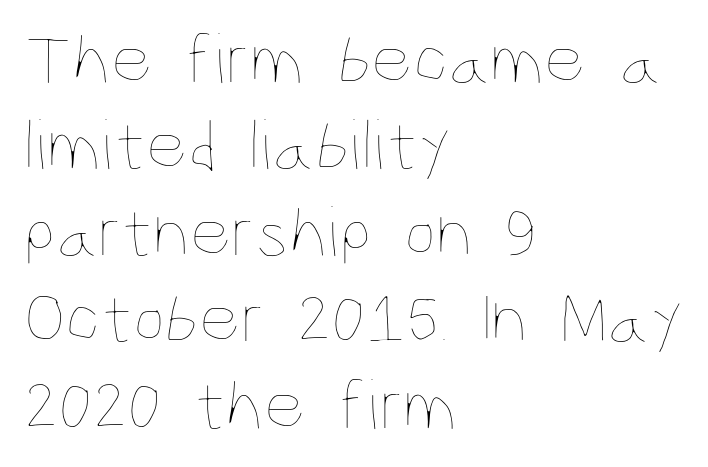
The image shows 72 px thin, condensed type, upright; set left-aligned, line spacing 1.2x, normal letter spacing, not underlined; low stroke contrast and a large x-height.
